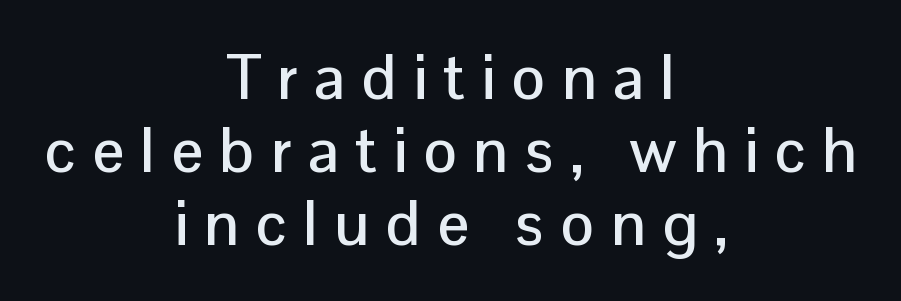
The passage shown is typeset with a sans-serif family. This rendering widens character spacing well past its baseline value. The area under the type is left untouched. This rendering uses center alignment, leaving both contours irregular but symmetric. The passage shown is typed in a proportional face where columns would drift. The axis of the letterforms is exactly vertical.
